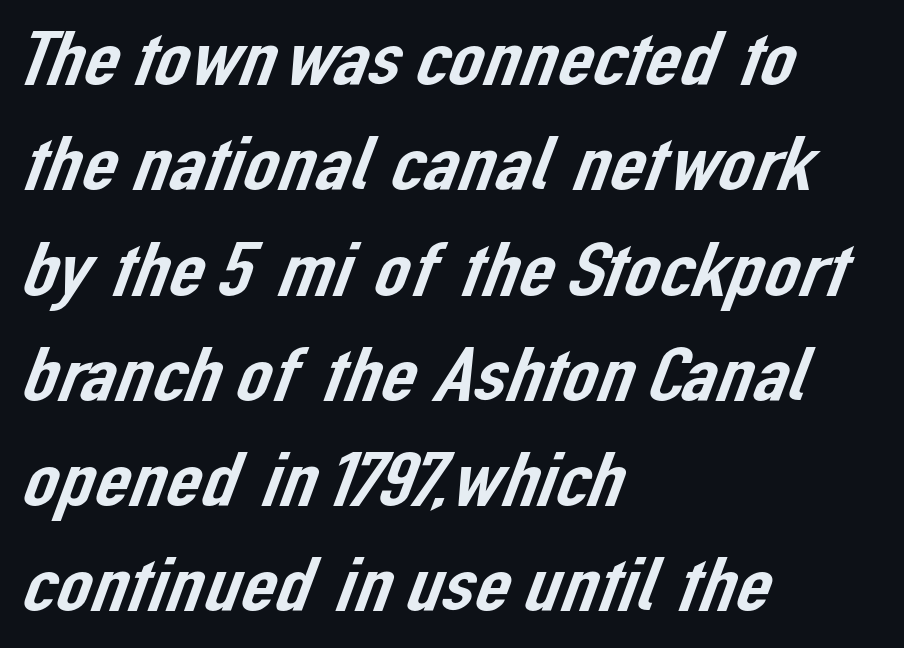
What stands out about the letter spacing? Nothing — it is the standard amount. Line spacing here is normal. The letters carry no serifs — their stems end cleanly without finishing strokes. Only glyphs here, with clear space below each row.
